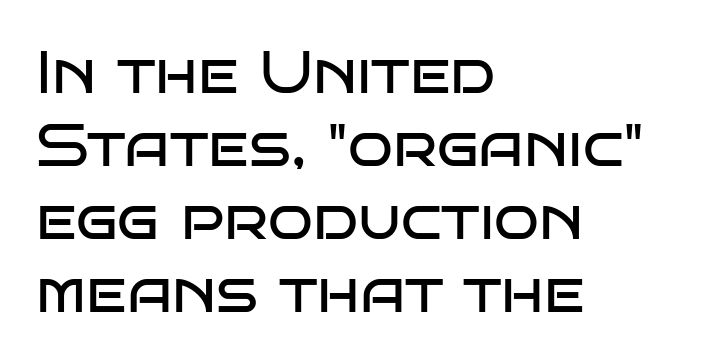
{"serif": "no", "italic": "no", "bold": "no", "weight": "regular", "width": "wide", "stroke_contrast": "low", "x_height": "large", "monospaced": "no", "underline": "no", "align": "left", "line_spacing_ratio": 1.24, "letter_spacing": "normal", "letter_spacing_em": 0.0, "glyph_px": 59}
